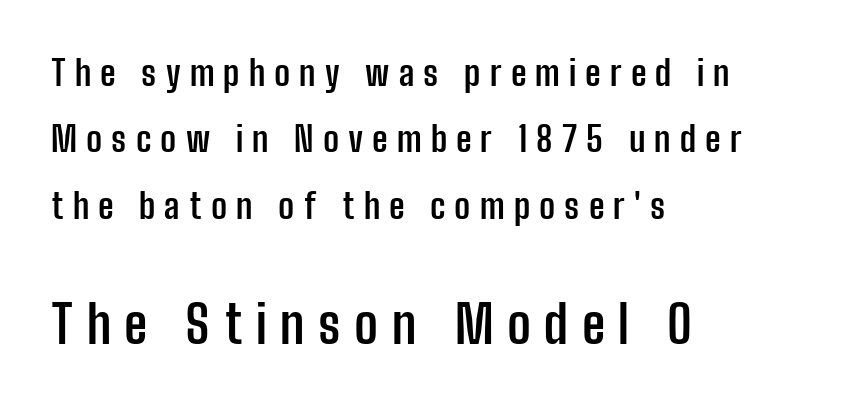
Every character sits straight up, as roman type does. The passage shown is typeset with a sans-serif family. The glyphs are unaccompanied by any horizontal stroke below them. These lines are rendered in a variable-pitch font. Each line starts at the same left margin while the right side varies.
